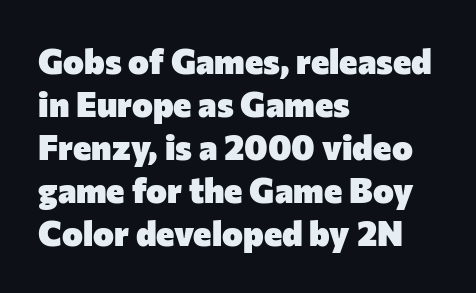
Heavy-handed strokes throughout: this text is bold. Each line starts at the same left margin while the right side varies. The font family rendered here belongs to the sans-serif group. A clean baseline with only descenders dipping below it. It's the straight-up-and-down kind of type.
